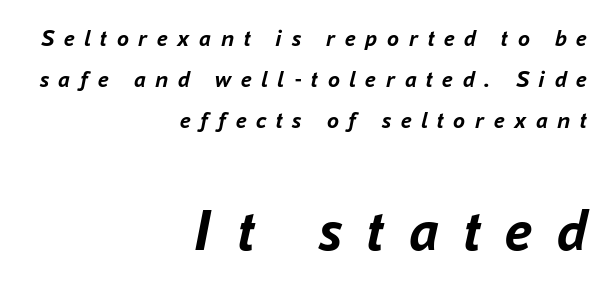
Q: Is the text bold? A: Yes.
Q: Is the text italic (slanted)? A: Yes, it leans right by about 16 degrees.
Q: Is the text underlined? A: No.
Q: How is the paragraph aligned? A: Right-aligned.
Q: Is the spacing between letters normal or unusually wide? A: Unusually wide.
Q: Is the spacing between lines tight, normal or loose? A: Normal.
Q: Which block of text is set in a larger size, the first (top) or the second (bottom)? A: The second (bottom) one.
Q: Width (condensed, normal, or wide)? A: Normal.
Q: Stroke contrast? A: Low.
Q: x-height? A: Medium.
Q: Monospaced? A: No.
